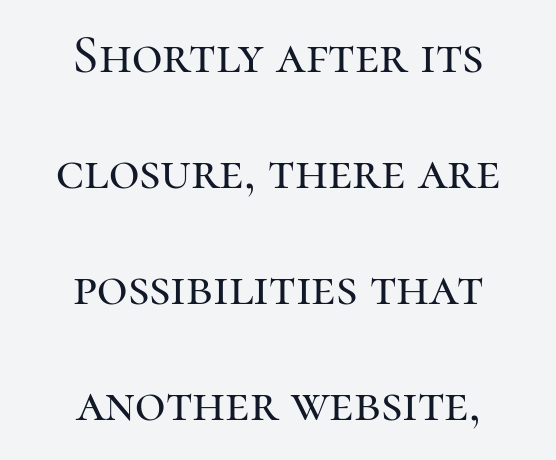
Q: Is the text italic (slanted)? A: No, it is upright.
Q: Is the typeface a serif or a sans-serif typeface? A: Serif.
Q: Is the text underlined? A: No.
Q: How is the paragraph aligned? A: Centered.
Q: Is the spacing between letters normal or unusually wide? A: Normal.
Q: Is the spacing between lines tight, normal or loose? A: Loose.
Q: Width (condensed, normal, or wide)? A: Normal.
Q: Stroke contrast? A: High.
Q: x-height? A: Medium.
Q: Monospaced? A: No.
